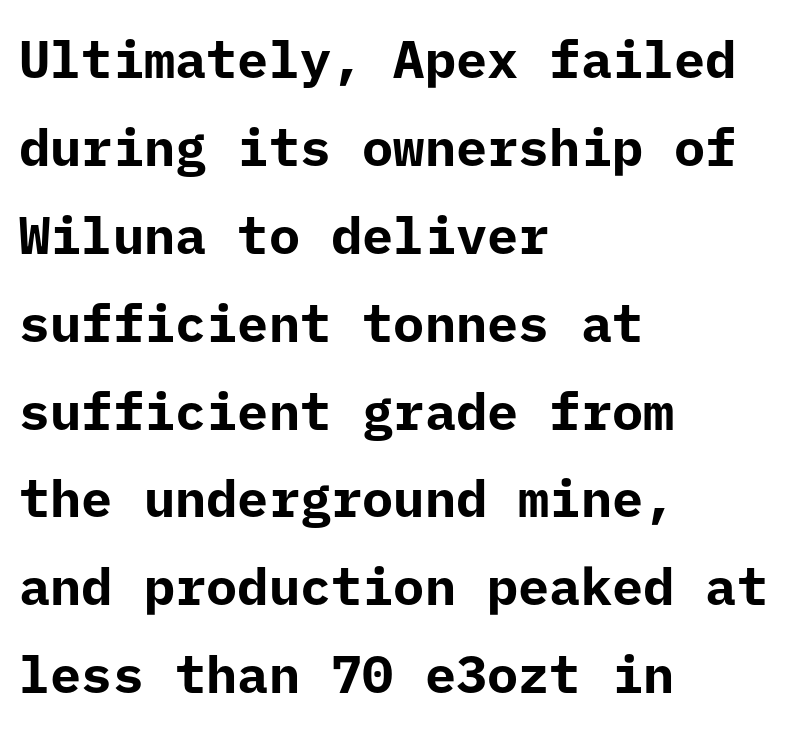
The image shows 52 px bold sans-serif type, upright; set left-aligned, normal line spacing (1.69x), normal letter spacing, not underlined; low stroke contrast and a medium x-height.
